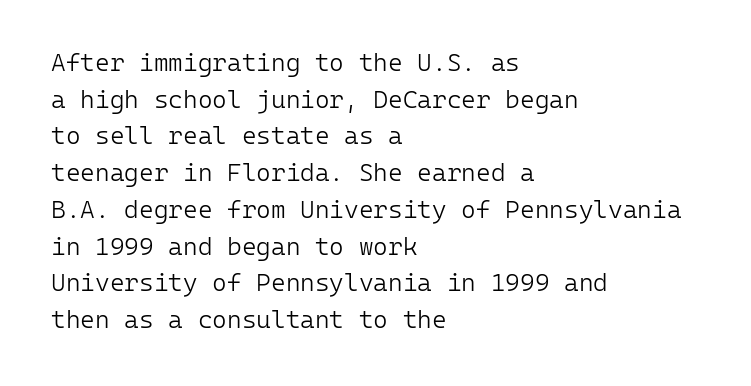
{"italic": "no", "bold": "no", "underline": "no", "align": "left", "line_spacing": "normal", "line_spacing_ratio": 1.47, "letter_spacing": "normal", "letter_spacing_em": 0.0, "glyph_px": 25}
